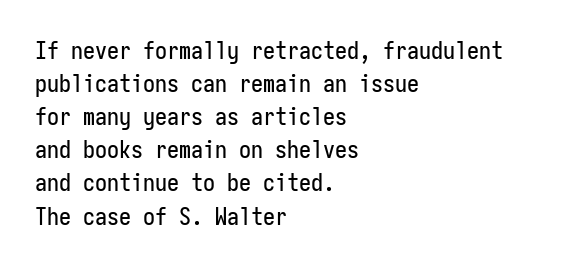
{"italic": "no", "underline": "no", "align": "left", "line_spacing": "normal", "line_spacing_ratio": 1.38, "letter_spacing": "normal", "letter_spacing_em": 0.0, "glyph_px": 24}
